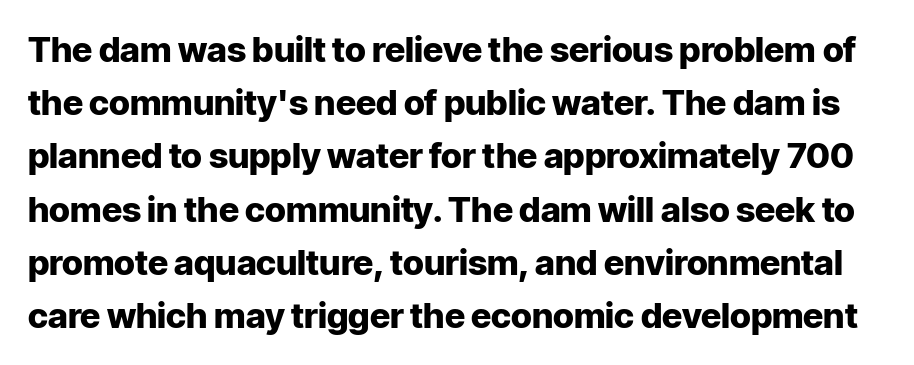
{"serif": "no", "italic": "no", "bold": "yes", "weight": "heavy", "width": "normal", "stroke_contrast": "low", "x_height": "medium", "monospaced": "no", "underline": "no", "line_spacing": "normal", "line_spacing_ratio": 1.52, "letter_spacing": "normal", "letter_spacing_em": 0.0, "glyph_px": 35}
